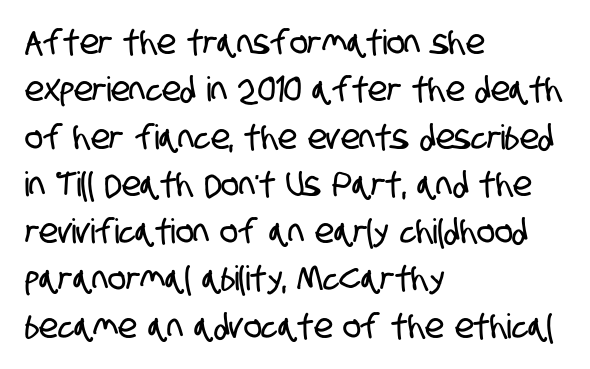
The image shows 34 px condensed sans-serif type; set left-aligned, normal line spacing (1.39x), normal letter spacing, not underlined; low stroke contrast and a large x-height.
